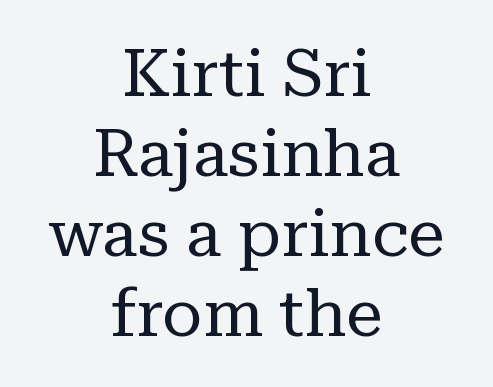
{"serif": "yes", "italic": "no", "bold": "no", "weight": "regular", "width": "normal", "stroke_contrast": "low", "x_height": "medium", "monospaced": "no", "underline": "no", "align": "center", "line_spacing_ratio": 1.21, "letter_spacing": "normal", "letter_spacing_em": 0.0, "glyph_px": 66}
